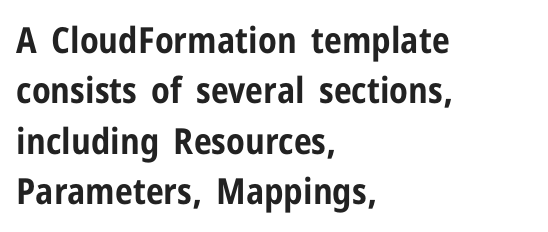
Q: Is the text bold? A: Yes.
Q: Is the text italic (slanted)? A: No, it is upright.
Q: Is the typeface a serif or a sans-serif typeface? A: Sans-serif.
Q: Is the text underlined? A: No.
Q: How is the paragraph aligned? A: Left-aligned.
Q: Is the spacing between letters normal or unusually wide? A: Normal.
Q: Is the spacing between lines tight, normal or loose? A: Normal.
Q: Width (condensed, normal, or wide)? A: Condensed.
Q: Stroke contrast? A: Low.
Q: x-height? A: Medium.
Q: Monospaced? A: No.
